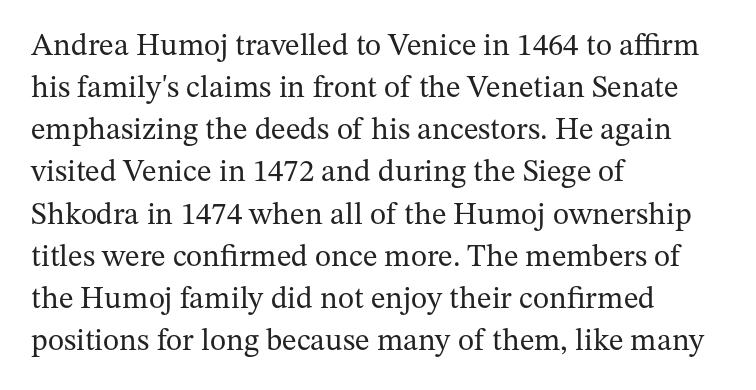
Q: Is the text bold? A: No.
Q: Is the text italic (slanted)? A: No, it is upright.
Q: Is the typeface a serif or a sans-serif typeface? A: Serif.
Q: Is the text underlined? A: No.
Q: How is the paragraph aligned? A: Left-aligned.
Q: Is the spacing between letters normal or unusually wide? A: Normal.
Q: Is the spacing between lines tight, normal or loose? A: Normal.
Q: Width (condensed, normal, or wide)? A: Normal.
Q: Stroke contrast? A: Medium.
Q: x-height? A: Medium.
Q: Monospaced? A: No.
